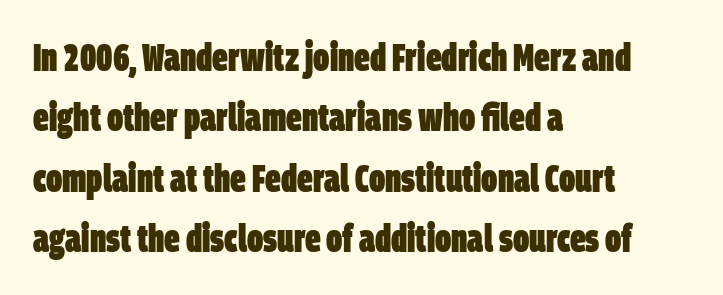
The letterforms sit shoulder to shoulder at normal distance. The characters look thick and weighty, a clear bold. The words here are not underlined. The type family on display is of the sans-serif kind. A typesetter would call this proportional, since set widths differ per character. The lines are quadded left.
